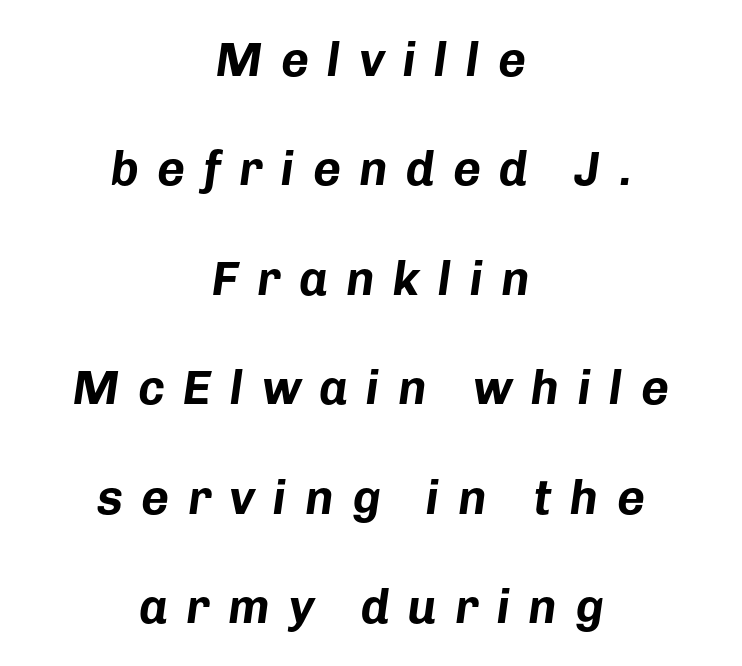
{"italic": "yes", "lean": "right", "slant_degrees": 8, "bold": "yes", "weight": "bold", "width": "normal", "stroke_contrast": "low", "x_height": "medium", "monospaced": "no", "underline": "no", "align": "center", "line_spacing": "loose", "line_spacing_ratio": 2.28, "letter_spacing": "wide", "letter_spacing_em": 0.38, "glyph_px": 48}
